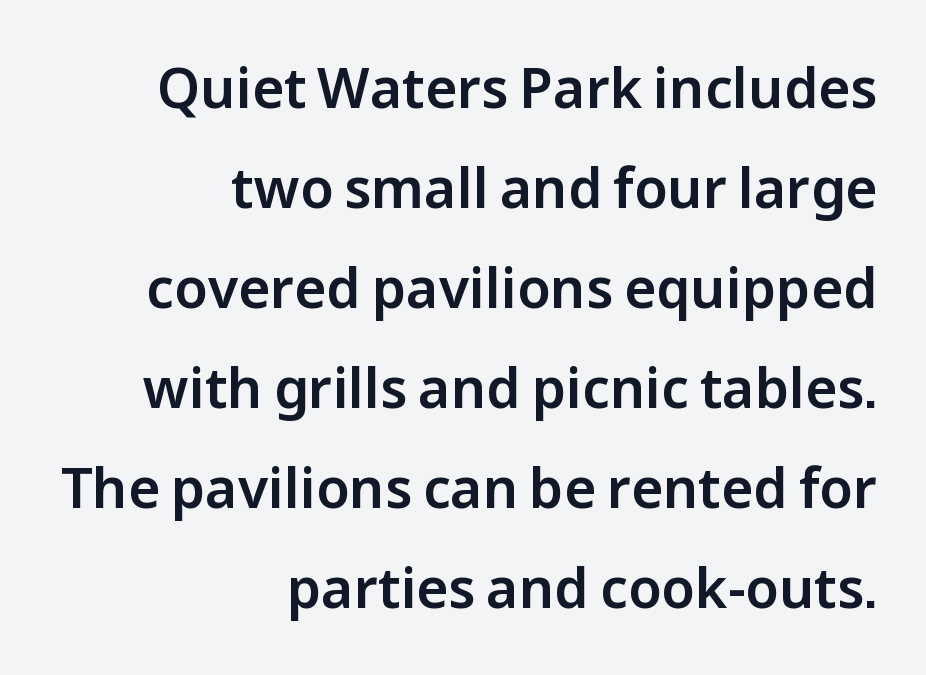
The image shows 55 px sans-serif type, upright; set right-aligned, line spacing 1.82x, normal letter spacing, not underlined; low stroke contrast and a medium x-height.
